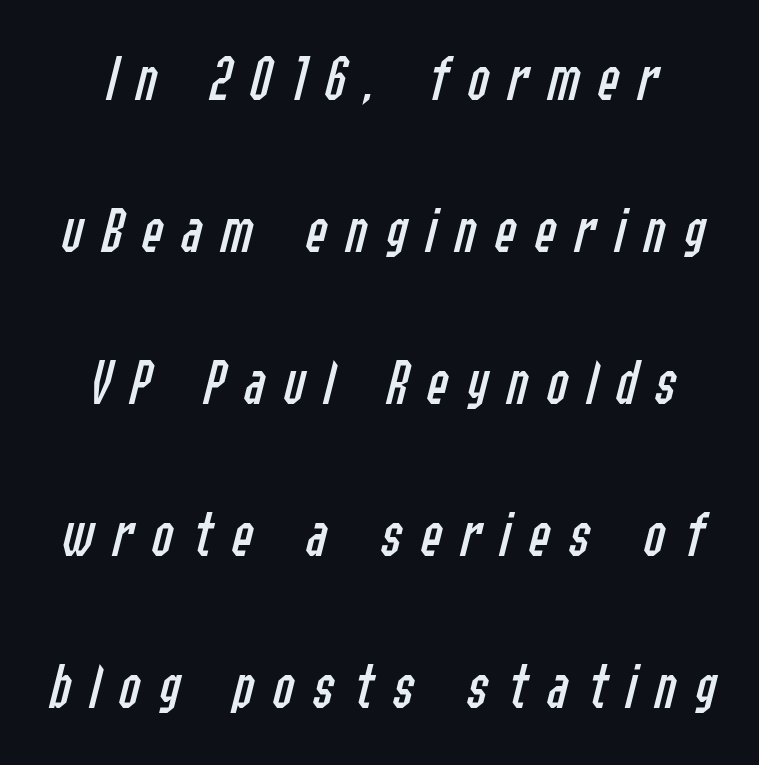
{"italic": "yes", "lean": "right", "slant_degrees": 14, "bold": "no", "weight": "regular", "width": "condensed", "stroke_contrast": "low", "x_height": "medium", "monospaced": "no", "underline": "no", "line_spacing": "loose", "line_spacing_ratio": 2.34, "letter_spacing": "wide", "letter_spacing_em": 0.28, "glyph_px": 65}
